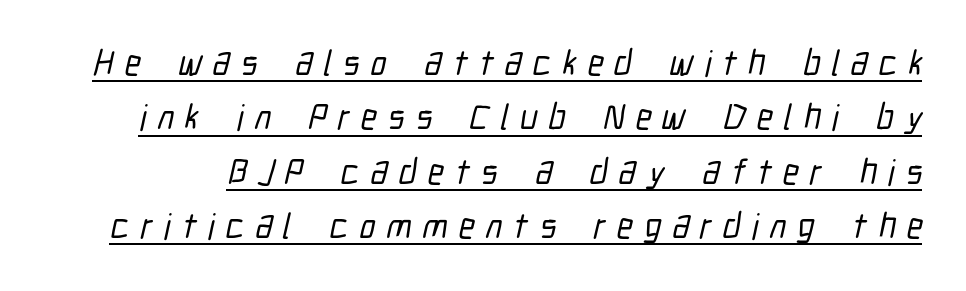
Q: Is the typeface a serif or a sans-serif typeface? A: Sans-serif.
Q: Is the text underlined? A: Yes.
Q: Is the spacing between letters normal or unusually wide? A: Unusually wide.
Q: Is the spacing between lines tight, normal or loose? A: Normal.
Q: Width (condensed, normal, or wide)? A: Condensed.
Q: Stroke contrast? A: Low.
Q: x-height? A: Medium.
Q: Monospaced? A: No.
